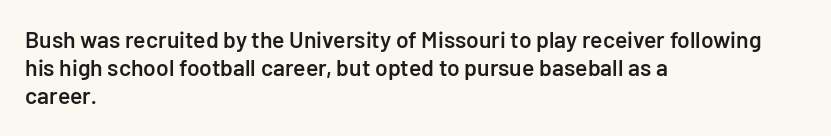
Q: Is the text bold? A: Semi-bold.
Q: Is the text italic (slanted)? A: No, it is upright.
Q: Is the text underlined? A: No.
Q: How is the paragraph aligned? A: Left-aligned.
Q: Is the spacing between letters normal or unusually wide? A: Normal.
